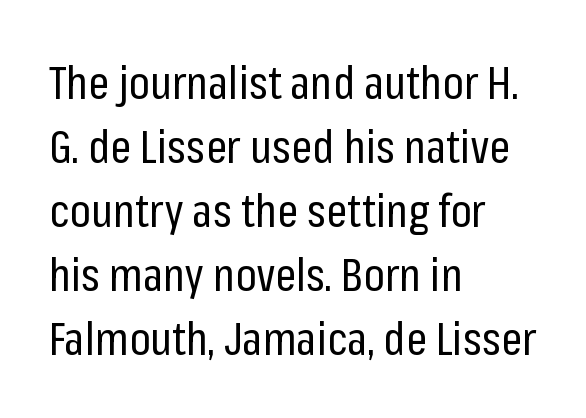
Q: Is the text bold? A: No.
Q: Is the text italic (slanted)? A: No, it is upright.
Q: Is the typeface a serif or a sans-serif typeface? A: Sans-serif.
Q: Is the text underlined? A: No.
Q: How is the paragraph aligned? A: Left-aligned.
Q: Is the spacing between letters normal or unusually wide? A: Normal.
Q: Is the spacing between lines tight, normal or loose? A: Normal.
Q: Width (condensed, normal, or wide)? A: Condensed.
Q: Stroke contrast? A: Low.
Q: x-height? A: Medium.
Q: Monospaced? A: No.
